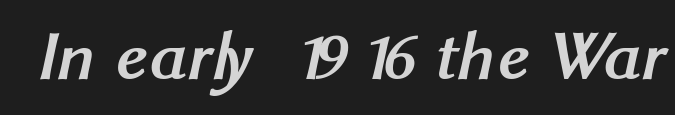
The rendering shows plain stroke endings on the letterforms — a sans-serif design. These lines carry a lot of weight — the face is fully bold. Character widths vary here, with narrow letters taking less room than wide ones. How are the letters spaced? Ordinarily, with no added tracking. A clean baseline with only descenders dipping below it.
